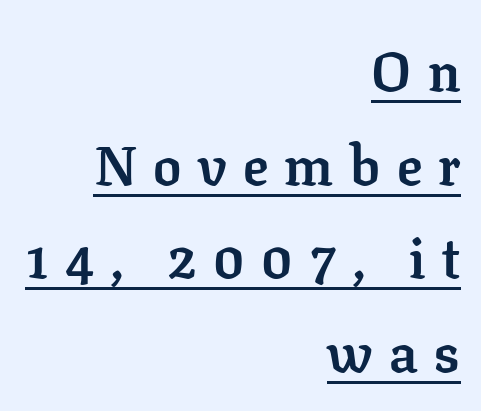
{"serif": "yes", "italic": "no", "bold": "yes", "weight": "semibold", "width": "normal", "stroke_contrast": "low", "x_height": "medium", "monospaced": "no", "underline": "yes", "align": "right", "line_spacing": "normal", "line_spacing_ratio": 1.67, "letter_spacing": "wide", "letter_spacing_em": 0.29, "glyph_px": 56}
